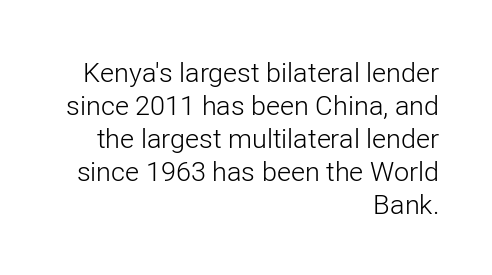
Q: Is the text bold? A: No.
Q: Is the text italic (slanted)? A: No, it is upright.
Q: Is the text underlined? A: No.
Q: How is the paragraph aligned? A: Right-aligned.
Q: Is the spacing between letters normal or unusually wide? A: Normal.
